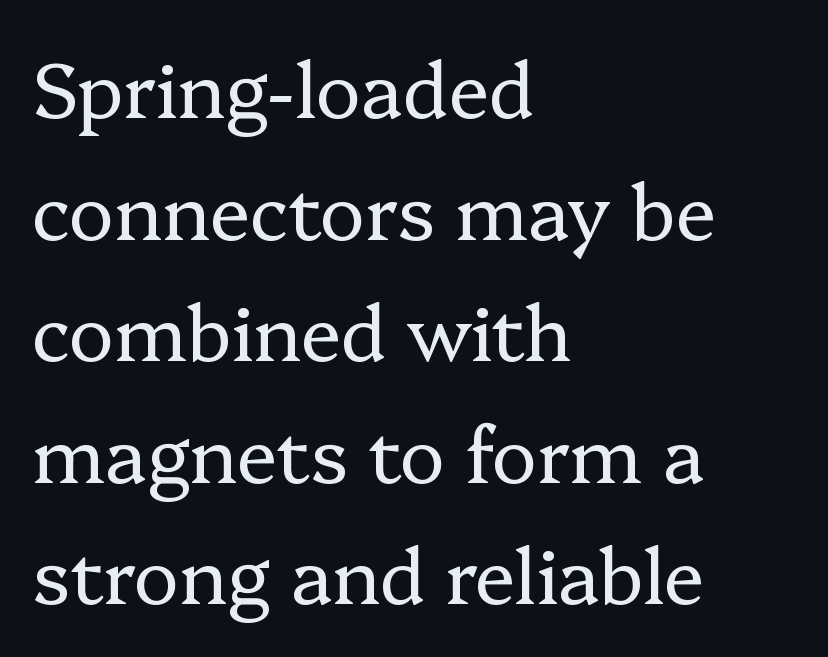
The compositor pushed each line to the left boundary. This is the regular roman posture of the typeface. Character widths vary here, with narrow letters taking less room than wide ones. Characters follow at the spacing the type designer built in. The foot of each line stays bare and open.
